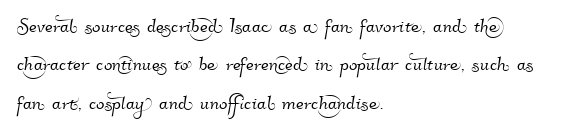
{"underline": "no", "align": "left", "line_spacing": "normal", "line_spacing_ratio": 1.54, "letter_spacing": "normal", "letter_spacing_em": 0.0, "glyph_px": 25}
